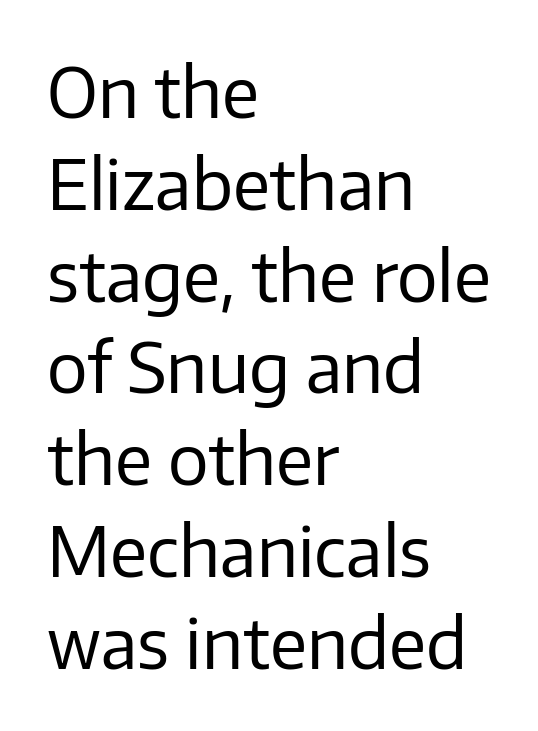
The letters stand upright; this is a roman face. A typesetter would call this proportional, since set widths differ per character. Is there much room between lines? A standard amount, neither cramped nor airy. The rendering anchors every line to the left-hand side. Is this a heavy cut? Hardly; it is regular or lighter.
